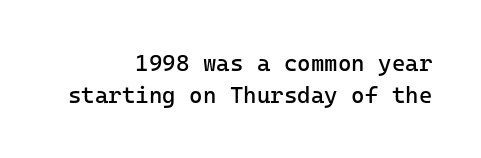
{"italic": "no", "bold": "no", "underline": "no", "align": "right", "line_spacing": "normal", "line_spacing_ratio": 1.39, "letter_spacing": "normal", "letter_spacing_em": 0.0, "glyph_px": 23}
